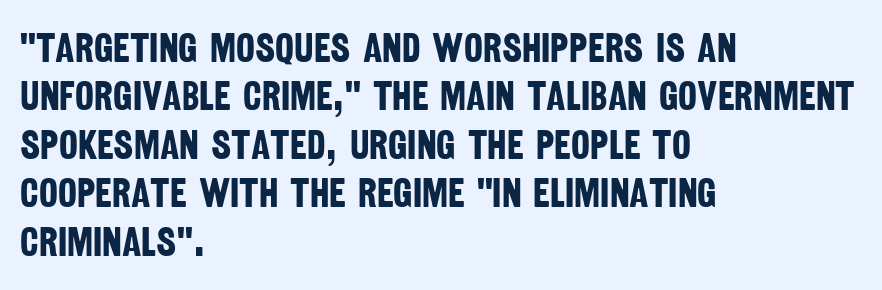
The image shows 40 px bold, condensed sans-serif type; set left-aligned, line spacing 1.21x, normal letter spacing, not underlined; low stroke contrast and a large x-height.
